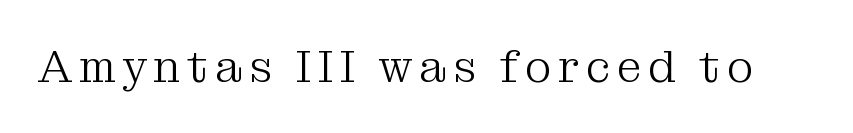
The image shows 45 px light serif type, upright; set not underlined; medium stroke contrast and a medium x-height.
